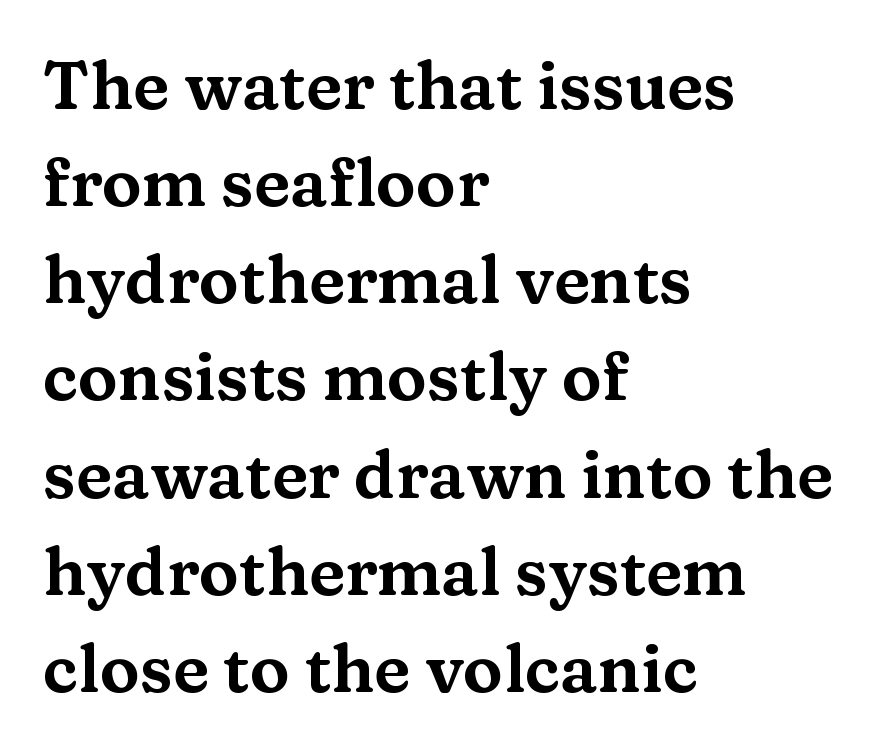
{"serif": "yes", "italic": "no", "width": "wide", "stroke_contrast": "medium", "x_height": "medium", "monospaced": "no", "underline": "no", "align": "left", "line_spacing": "normal", "line_spacing_ratio": 1.45, "letter_spacing": "normal", "letter_spacing_em": 0.0, "glyph_px": 67}
